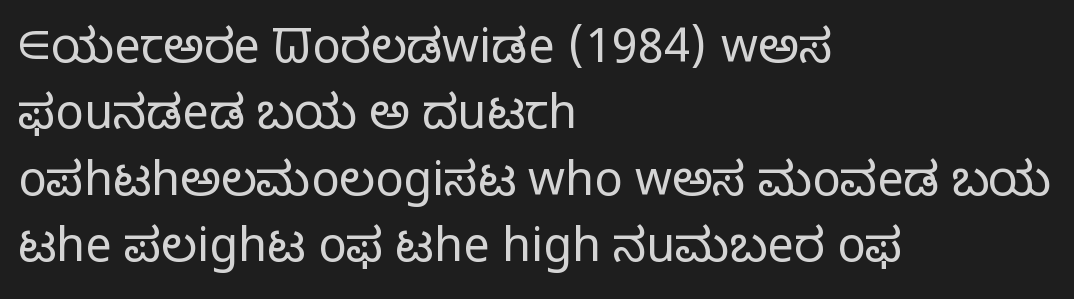
Q: Is the text bold? A: No.
Q: Is the text italic (slanted)? A: No, it is upright.
Q: Is the typeface a serif or a sans-serif typeface? A: Sans-serif.
Q: Is the text underlined? A: No.
Q: How is the paragraph aligned? A: Left-aligned.
Q: Is the spacing between letters normal or unusually wide? A: Normal.
Q: Is the spacing between lines tight, normal or loose? A: Normal.
Q: Width (condensed, normal, or wide)? A: Normal.
Q: Stroke contrast? A: Low.
Q: x-height? A: Medium.
Q: Monospaced? A: No.
